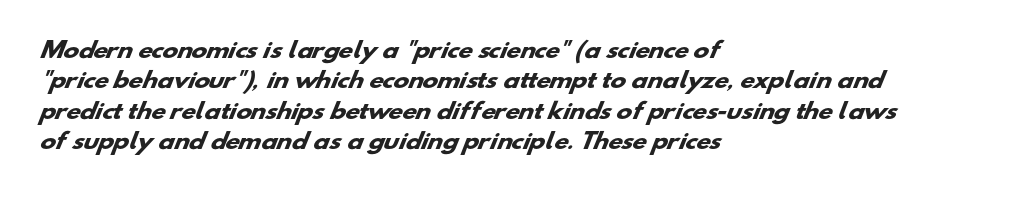
The image shows 21 px bold type; set left-aligned, normal line spacing (1.45x), normal letter spacing, not underlined.
